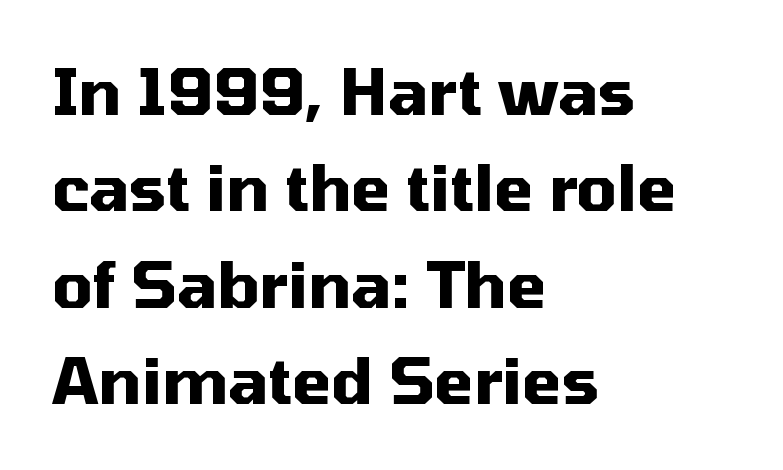
{"serif": "no", "italic": "no", "bold": "yes", "weight": "heavy", "width": "normal", "stroke_contrast": "medium", "x_height": "medium", "monospaced": "no", "underline": "no", "align": "left", "line_spacing": "normal", "line_spacing_ratio": 1.53, "letter_spacing": "normal", "letter_spacing_em": 0.0, "glyph_px": 63}
